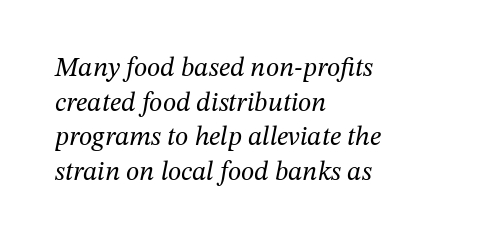
The image shows 27 px text type, italic (leaning right); set left-aligned, normal line spacing (1.28x), normal letter spacing, not underlined.
